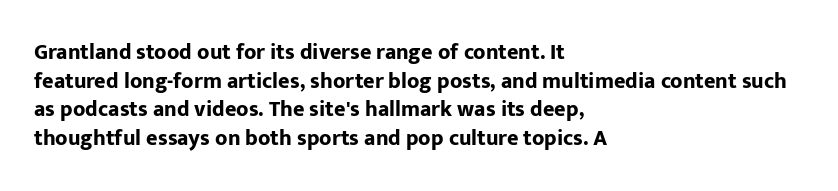
The image shows 22 px bold type, upright; set left-aligned, normal line spacing (1.3x), normal letter spacing, not underlined.
